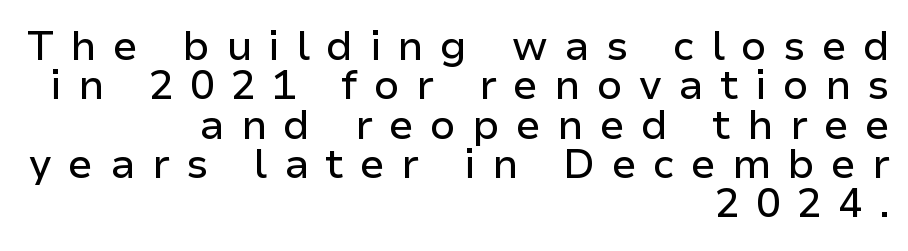
Beneath every word, the page is bare. Varying glyph widths throughout — classic text-font behaviour. The letters are spread apart with noticeably loose tracking. This is the regular roman posture of the typeface. Every row of glyphs terminates at an identical x-position on the right. A sans-serif font was chosen for this passage.
